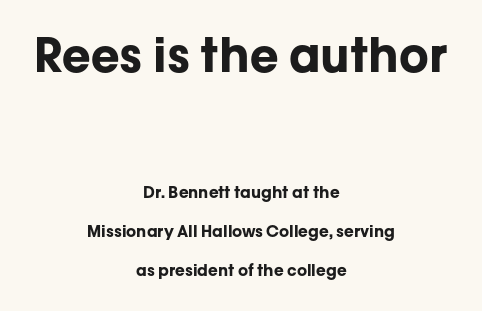
These lines keep a tight, regular rhythm from letter to letter. This is sans-serif lettering, the kind often seen on screens and signage. Check under the words: just untouched page. Two sizes are in play, and the larger belongs to the first block.
